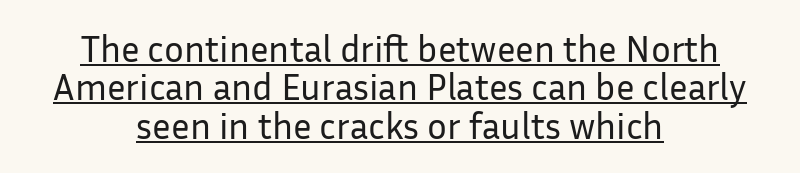
Q: Is the text bold? A: No.
Q: Is the text italic (slanted)? A: No, it is upright.
Q: Is the typeface a serif or a sans-serif typeface? A: Sans-serif.
Q: Is the text underlined? A: Yes.
Q: How is the paragraph aligned? A: Centered.
Q: Is the spacing between letters normal or unusually wide? A: Normal.
Q: Is the spacing between lines tight, normal or loose? A: Tight.
Q: Width (condensed, normal, or wide)? A: Normal.
Q: Stroke contrast? A: Low.
Q: x-height? A: Medium.
Q: Monospaced? A: No.
